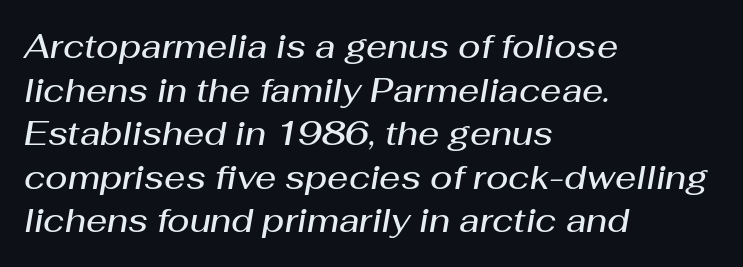
The image shows 33 px semibold type, italic (leaning right); set left-aligned, normal line spacing (1.32x), normal letter spacing, not underlined; medium stroke contrast and a medium x-height.
